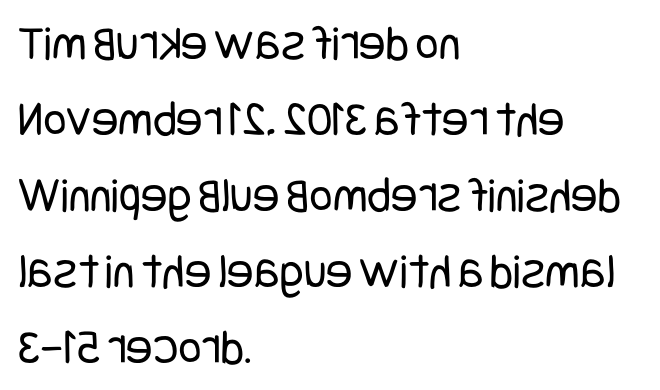
The rows are spaced the way most documents space them. Is the block centered? No — it sits flush against the left margin. The characters are drawn with everyday or finer stroke widths. The letters carry no serifs — their stems end cleanly without finishing strokes.
